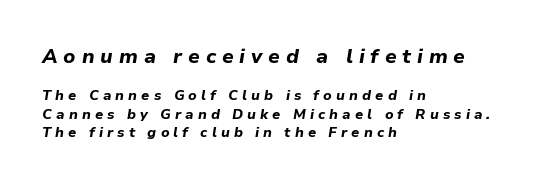
Q: Is the text bold? A: Yes.
Q: Is the text italic (slanted)? A: Yes, it leans right by about 9 degrees.
Q: Is the text underlined? A: No.
Q: How is the paragraph aligned? A: Left-aligned.
Q: Is the spacing between letters normal or unusually wide? A: Unusually wide.
Q: Is the spacing between lines tight, normal or loose? A: Normal.
Q: Which block of text is set in a larger size, the first (top) or the second (bottom)? A: The first (top) one.
